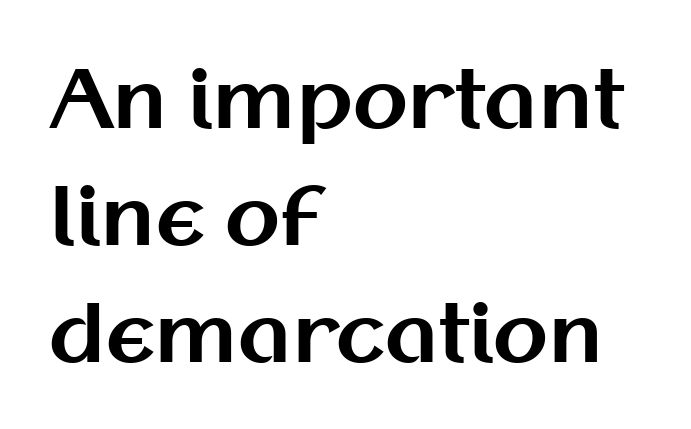
Q: Is the text bold? A: Yes.
Q: Is the text italic (slanted)? A: No, it is upright.
Q: Is the typeface a serif or a sans-serif typeface? A: Sans-serif.
Q: Is the text underlined? A: No.
Q: How is the paragraph aligned? A: Left-aligned.
Q: Is the spacing between letters normal or unusually wide? A: Normal.
Q: Is the spacing between lines tight, normal or loose? A: Normal.
Q: Width (condensed, normal, or wide)? A: Normal.
Q: Stroke contrast? A: Medium.
Q: x-height? A: Medium.
Q: Monospaced? A: No.
